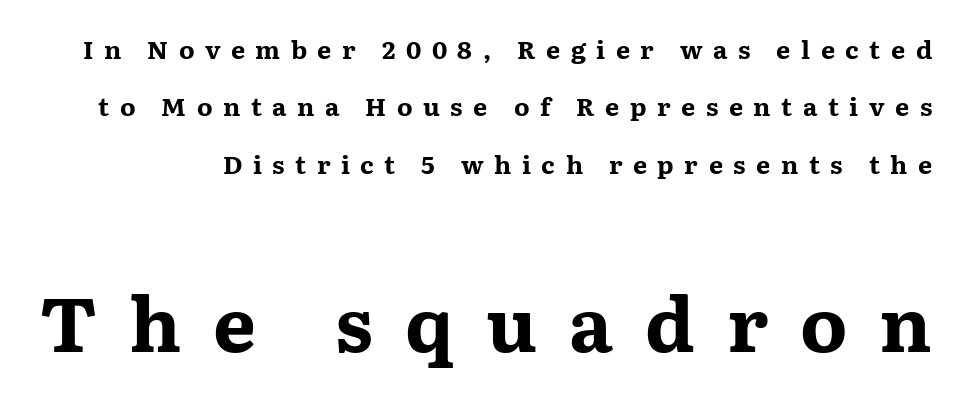
Honestly, the letter spacing is so wide it's the main thing you notice. These lines are rendered in a variable-pitch font. You get the small type first, then a jump to larger type. The words here are not underlined. A typesetter would mark this as roman, not italic.
